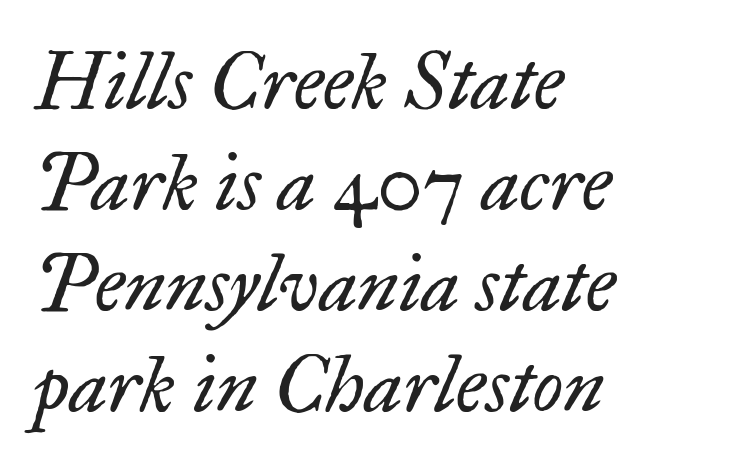
Line spacing here is normal. The passage shown has conventional tracking throughout. A serif font was chosen for this passage. The compositor pushed each line to the left boundary. Quick note: underline off. A typesetter would mark this as italic.
